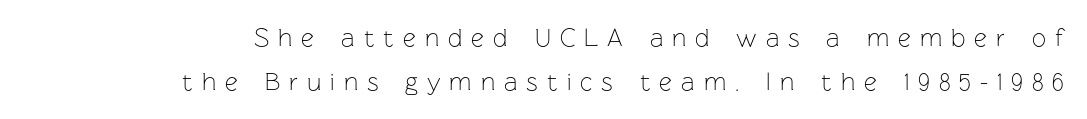
The image shows 25 px text type, upright; set right-aligned, line spacing 1.75x, unusually wide letter spacing (+0.36 em), not underlined.
